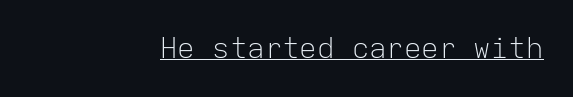
{"serif": "no", "italic": "no", "bold": "no", "weight": "light", "width": "normal", "stroke_contrast": "low", "x_height": "medium", "monospaced": "yes", "underline": "yes", "align": "right", "letter_spacing": "normal", "letter_spacing_em": 0.0, "glyph_px": 29}
